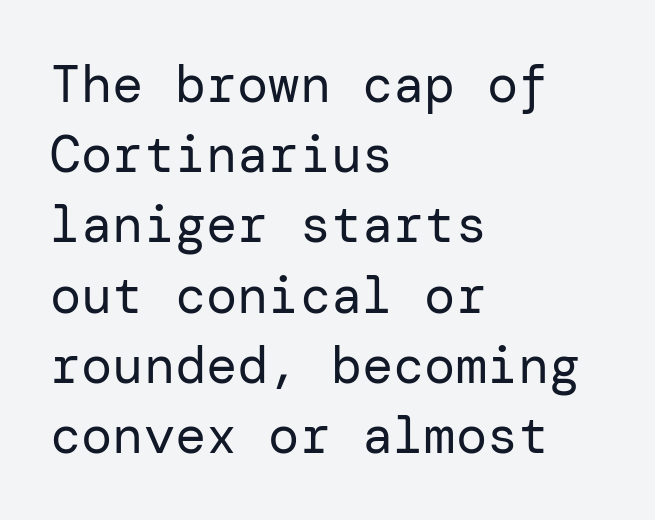
{"serif": "no", "italic": "no", "bold": "no", "weight": "regular", "width": "normal", "stroke_contrast": "low", "x_height": "medium", "underline": "no", "align": "left", "line_spacing": "normal", "line_spacing_ratio": 1.35, "letter_spacing": "normal", "letter_spacing_em": 0.0, "glyph_px": 52}
